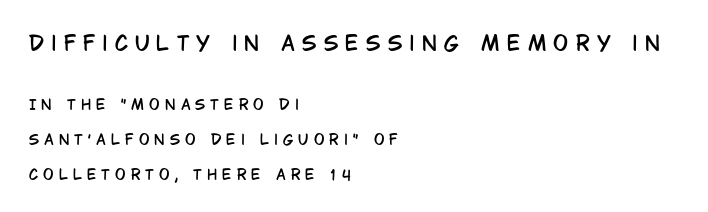
Is the block centered? No — it sits flush against the left margin. Successive baselines arrive slowly, with a big drop between each. This sample uses an upright cut, with every glyph sitting square on the baseline. A typesetter would call this heavily tracked-out type. In this sample the first text group is rendered at the bigger scale. No word sits above an underline.
